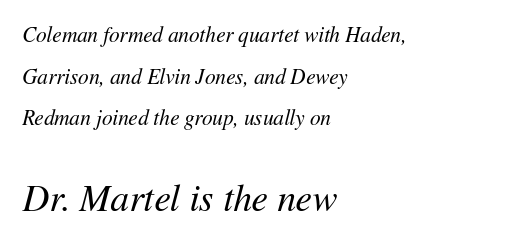
The image shows 37 px regular-weight type, italic (leaning right); set left-aligned, loose line spacing (1.98x), normal letter spacing, not underlined; the second (bottom) block is 1.76x larger; medium stroke contrast and a medium x-height.
